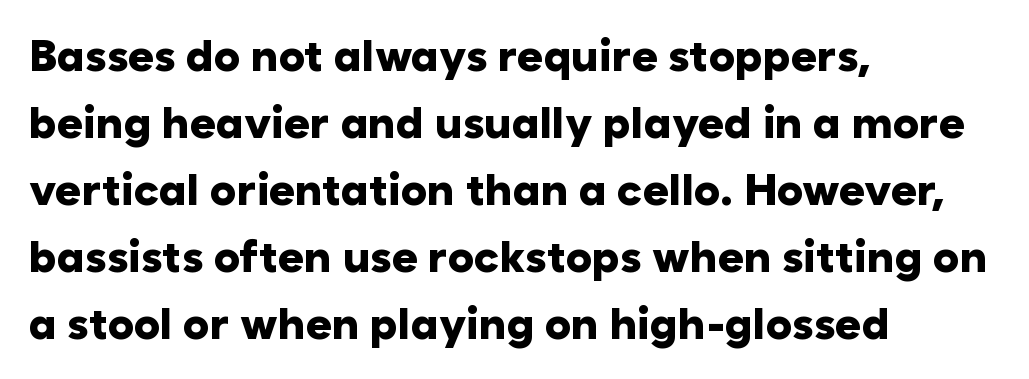
Q: Is the text bold? A: Yes.
Q: Is the text italic (slanted)? A: No, it is upright.
Q: Is the typeface a serif or a sans-serif typeface? A: Sans-serif.
Q: Is the text underlined? A: No.
Q: How is the paragraph aligned? A: Left-aligned.
Q: Is the spacing between letters normal or unusually wide? A: Normal.
Q: Is the spacing between lines tight, normal or loose? A: Normal.
Q: Width (condensed, normal, or wide)? A: Normal.
Q: Stroke contrast? A: Low.
Q: x-height? A: Medium.
Q: Monospaced? A: No.
